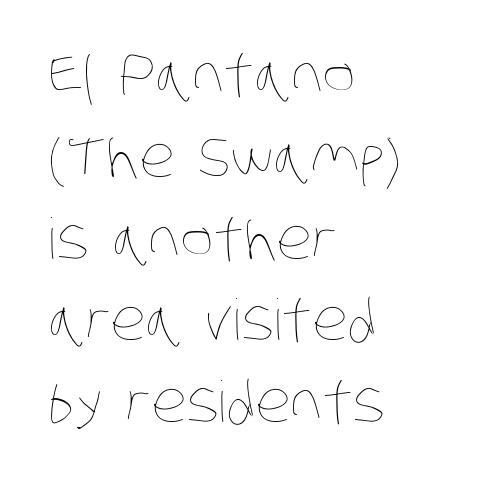
The image shows 56 px thin, condensed type; set left-aligned, normal line spacing (1.46x), normal letter spacing, not underlined; low stroke contrast and a large x-height.
